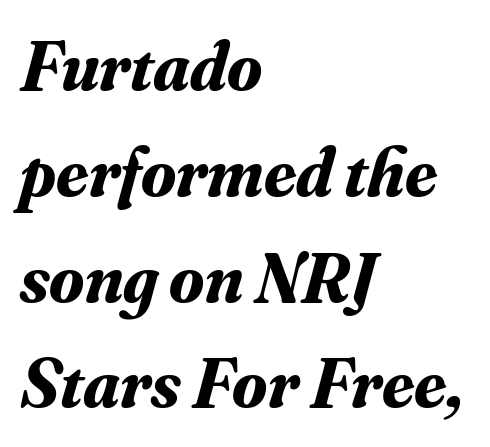
Check under the words: just untouched page. Compared with an ordinary text face, these strokes are far heavier — a full bold. Would a proofreader flag this as italicized? Yes. Baseline-to-baseline distance is the conventional proportion of letter height.
